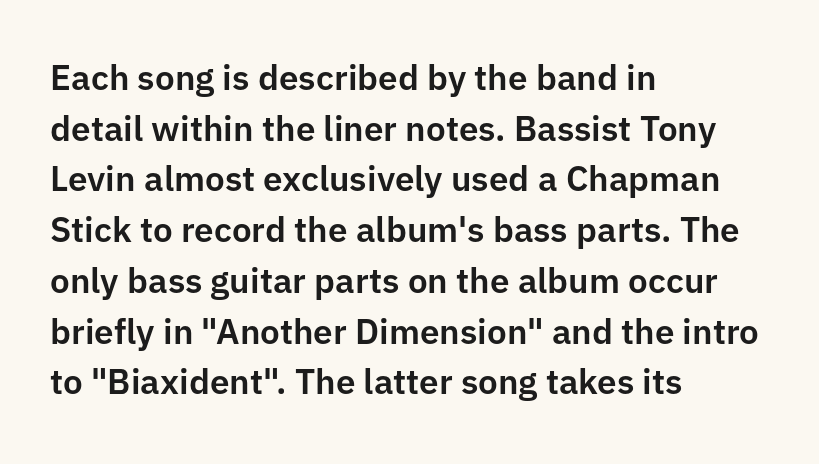
Q: Is the text italic (slanted)? A: No, it is upright.
Q: Is the typeface a serif or a sans-serif typeface? A: Sans-serif.
Q: Is the text underlined? A: No.
Q: How is the paragraph aligned? A: Left-aligned.
Q: Is the spacing between letters normal or unusually wide? A: Normal.
Q: Is the spacing between lines tight, normal or loose? A: Normal.
Q: Width (condensed, normal, or wide)? A: Normal.
Q: Stroke contrast? A: Low.
Q: x-height? A: Medium.
Q: Monospaced? A: No.
